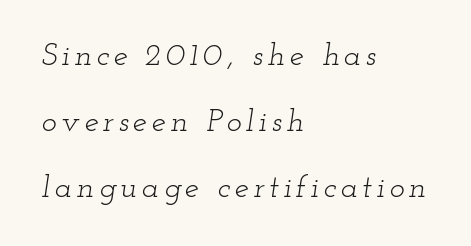
Q: Is the text bold? A: No.
Q: Is the text italic (slanted)? A: Yes, it leans right by about 12 degrees.
Q: Is the typeface a serif or a sans-serif typeface? A: Serif.
Q: Is the text underlined? A: No.
Q: How is the paragraph aligned? A: Left-aligned.
Q: Is the spacing between lines tight, normal or loose? A: Loose.
Q: Width (condensed, normal, or wide)? A: Wide.
Q: Stroke contrast? A: Low.
Q: x-height? A: Small.
Q: Monospaced? A: No.
